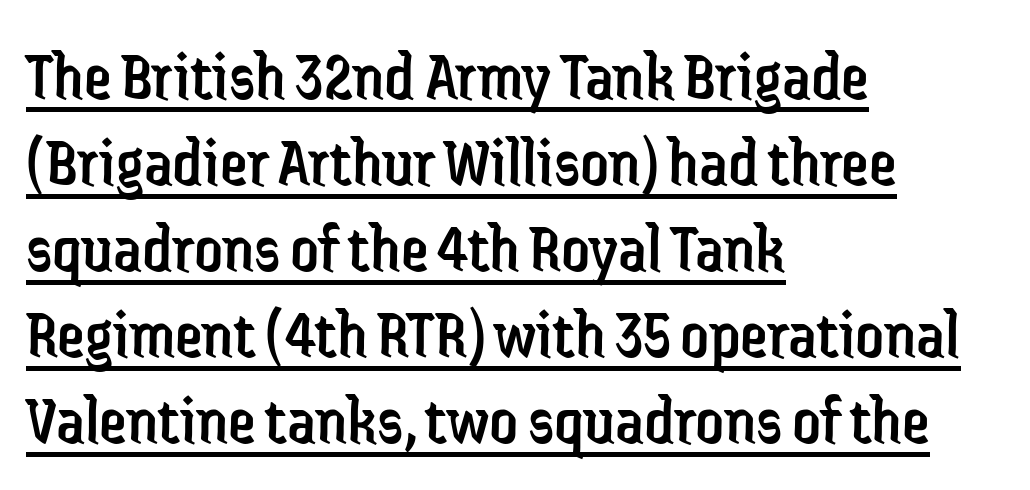
The image shows 70 px regular-weight, condensed sans-serif type, upright; set left-aligned, line spacing 1.23x, normal letter spacing, underlined; low stroke contrast and a medium x-height.
